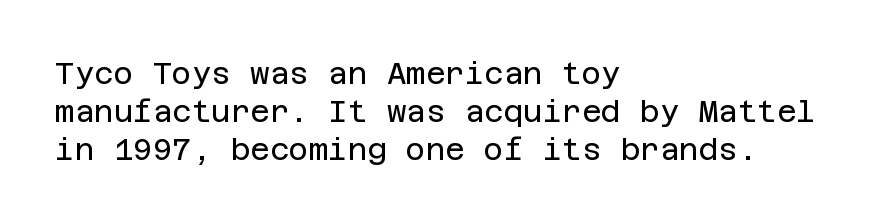
This rendering leaves character spacing at its baseline value. Clear beneath every line of the passage. Unlike a traditional serif, this face leaves its strokes unadorned. Leftover space on each line is placed entirely after the last word.
